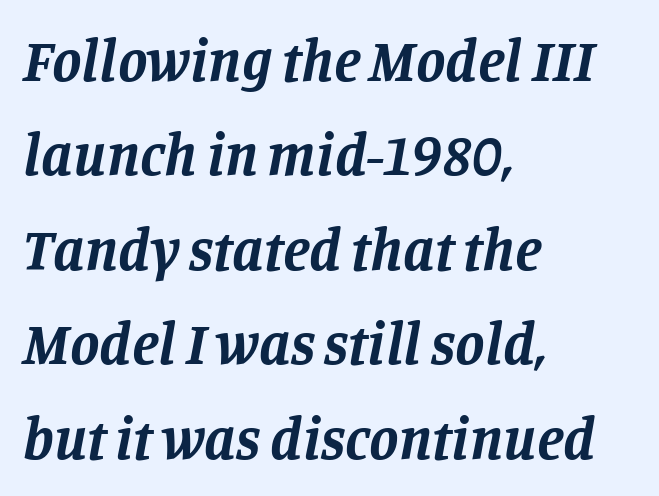
{"serif": "yes", "italic": "yes", "lean": "right", "slant_degrees": 11, "bold": "yes", "weight": "bold", "width": "normal", "stroke_contrast": "low", "x_height": "large", "monospaced": "no", "underline": "no", "align": "left", "line_spacing": "normal", "line_spacing_ratio": 1.6, "letter_spacing": "normal", "letter_spacing_em": 0.0, "glyph_px": 59}
